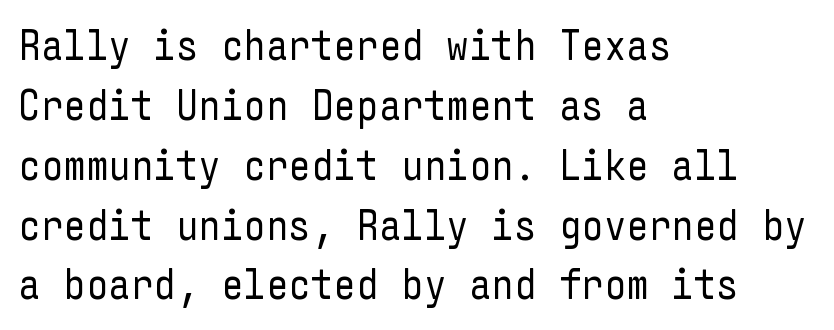
The image shows 44 px regular-weight, condensed sans-serif type, upright; set left-aligned, normal line spacing (1.36x), normal letter spacing, not underlined; low stroke contrast and a medium x-height.
